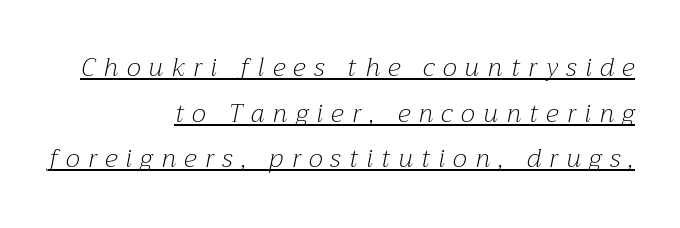
Q: Is the text bold? A: No.
Q: Is the text italic (slanted)? A: Yes, it leans right by about 12 degrees.
Q: Is the text underlined? A: Yes.
Q: How is the paragraph aligned? A: Right-aligned.
Q: Is the spacing between letters normal or unusually wide? A: Unusually wide.
